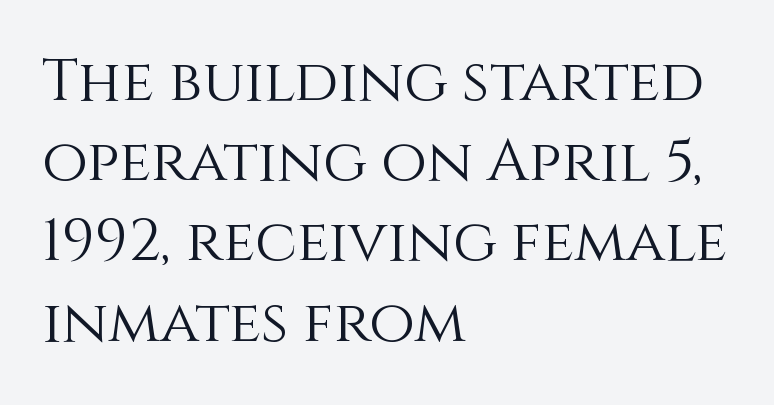
The image shows 59 px light type, upright; set left-aligned, normal line spacing (1.36x), normal letter spacing, not underlined; a large x-height.
